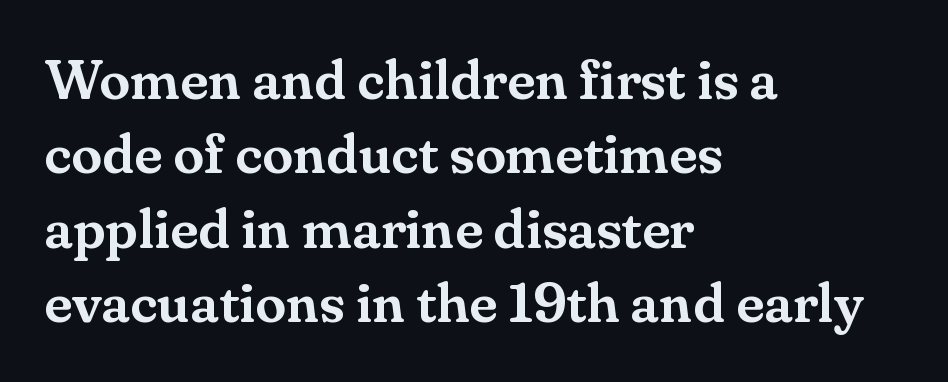
{"serif": "yes", "italic": "no", "width": "normal", "stroke_contrast": "medium", "x_height": "small", "monospaced": "no", "underline": "no", "align": "left", "line_spacing": "normal", "line_spacing_ratio": 1.33, "letter_spacing": "normal", "letter_spacing_em": 0.0, "glyph_px": 56}
